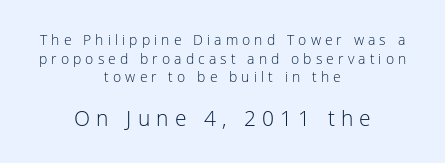
Between these two stacked blocks, the lower one wins on size. The space beneath each line is pristine and unruled. Students, note that the glyphs here are deliberately spaced far apart. Heaviness? Minimal to ordinary, like unemphasized prose. The paragraph has two soft edges and a firm central axis.
